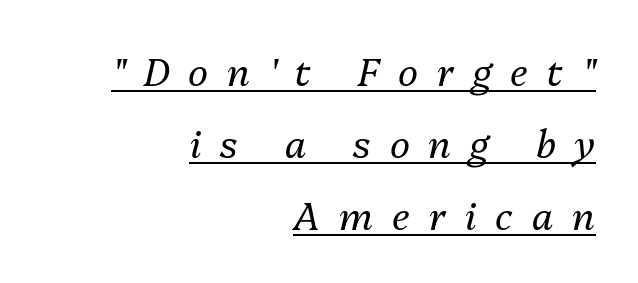
Q: Is the text bold? A: No.
Q: Is the text italic (slanted)? A: Yes, it leans right by about 13 degrees.
Q: Is the text underlined? A: Yes.
Q: How is the paragraph aligned? A: Right-aligned.
Q: Is the spacing between letters normal or unusually wide? A: Unusually wide.
Q: Width (condensed, normal, or wide)? A: Normal.
Q: Stroke contrast? A: Medium.
Q: x-height? A: Medium.
Q: Monospaced? A: No.
